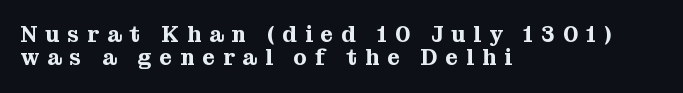
Q: Is the text italic (slanted)? A: No, it is upright.
Q: Is the text underlined? A: No.
Q: How is the paragraph aligned? A: Left-aligned.
Q: Is the spacing between letters normal or unusually wide? A: Unusually wide.
Q: Is the spacing between lines tight, normal or loose? A: Tight.
